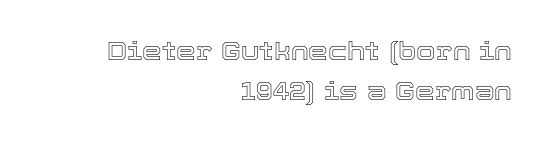
Q: Is the text italic (slanted)? A: No, it is upright.
Q: Is the text underlined? A: No.
Q: How is the paragraph aligned? A: Right-aligned.
Q: Is the spacing between letters normal or unusually wide? A: Normal.
Q: Is the spacing between lines tight, normal or loose? A: Normal.
